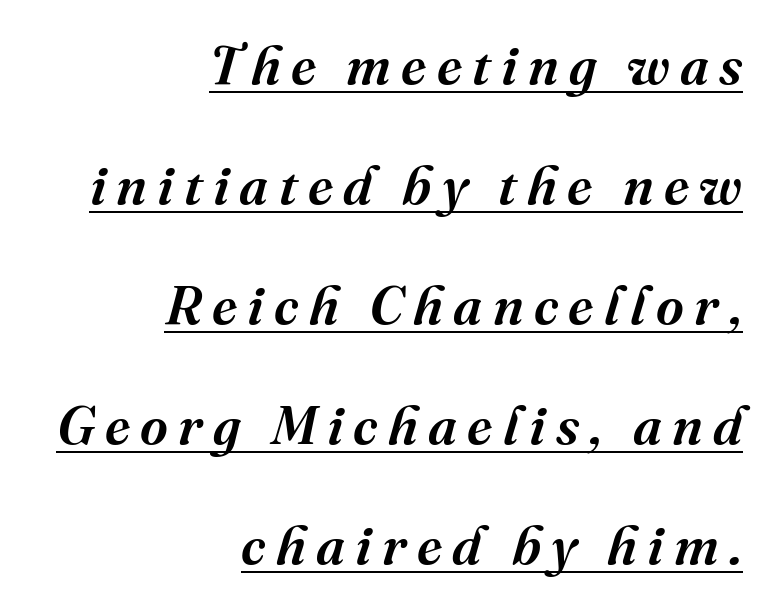
This sample is right-justified, so line beginnings fall wherever the words allow. The passage shown leans; its letterforms are oblique. In designer terms, the underline attribute is active on this setting. Is this a fixed-width face? No — the glyphs have proportional, varying widths. Unlike a clean sans, this face finishes its strokes with serifs. This block would shrink considerably if given ordinary leading; it's expanded now.
